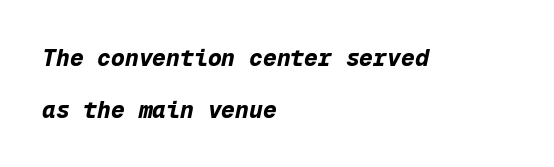
Would a proofreader flag this as italicized? Yes. The glyphs are unaccompanied by any horizontal stroke below them. Baseline-to-baseline distance is far greater than the letter height. The paragraph has a hard left edge and a soft right edge. These words are printed bold, with thick strokes throughout. Students, note that the glyphs here touch the page at normal intervals.
